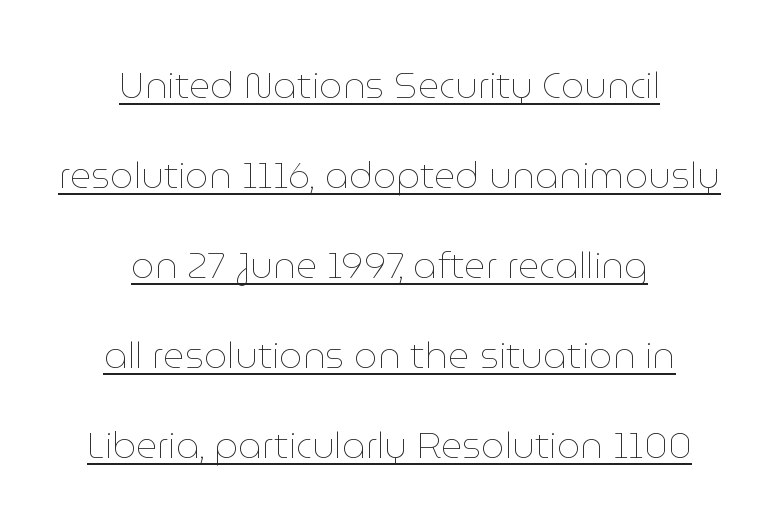
{"italic": "no", "bold": "no", "weight": "thin", "width": "normal", "stroke_contrast": "low", "x_height": "medium", "monospaced": "no", "underline": "yes", "align": "center", "line_spacing": "loose", "line_spacing_ratio": 2.43, "letter_spacing": "normal", "letter_spacing_em": 0.0, "glyph_px": 37}
